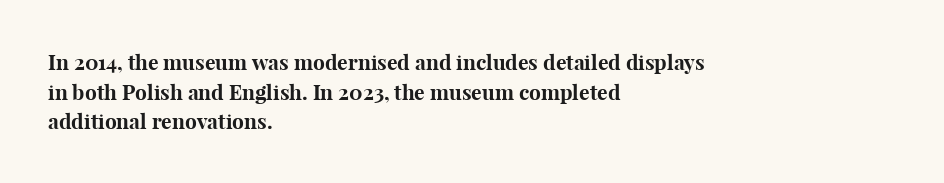
Q: Is the text bold? A: Yes.
Q: Is the text italic (slanted)? A: No, it is upright.
Q: Is the text underlined? A: No.
Q: How is the paragraph aligned? A: Left-aligned.
Q: Is the spacing between letters normal or unusually wide? A: Normal.
Q: Is the spacing between lines tight, normal or loose? A: Normal.
